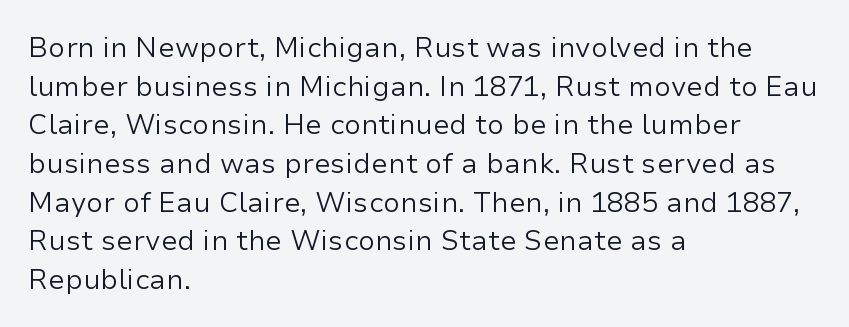
The image shows 28 px regular-weight sans-serif type, upright; set left-aligned, normal line spacing (1.38x), normal letter spacing, not underlined; low stroke contrast and a medium x-height.
